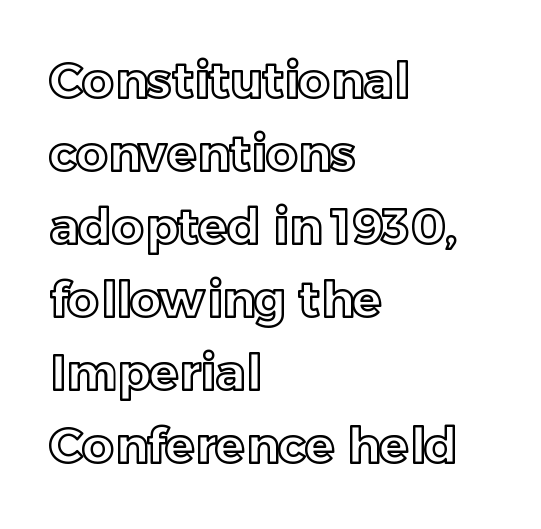
The passage shown is typed in a proportional face where columns would drift. Quick note: interline space is typical. In CSS terms this would be text-align: left. Short note: letters normally spaced. Beneath every word, the page is bare. In terms of posture, this sample is upright.
